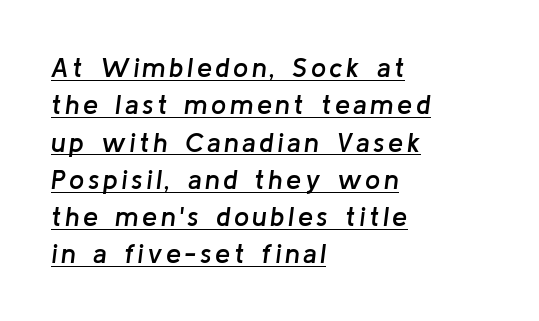
Q: Is the text bold? A: Semi-bold.
Q: Is the text italic (slanted)? A: Yes, it leans right by about 8 degrees.
Q: Is the text underlined? A: Yes.
Q: How is the paragraph aligned? A: Left-aligned.
Q: Is the spacing between lines tight, normal or loose? A: Normal.
